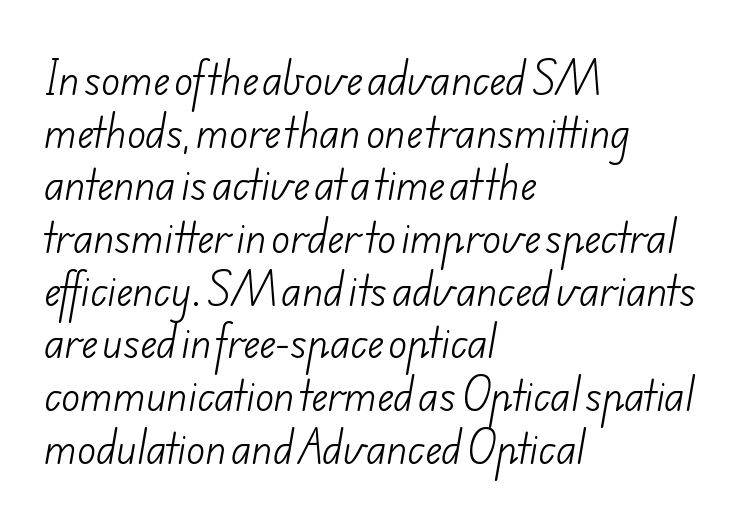
{"serif": "no", "bold": "no", "weight": "light", "width": "normal", "stroke_contrast": "low", "x_height": "small", "monospaced": "no", "underline": "no", "align": "left", "line_spacing": "normal", "line_spacing_ratio": 1.35, "letter_spacing": "normal", "letter_spacing_em": 0.0, "glyph_px": 39}
